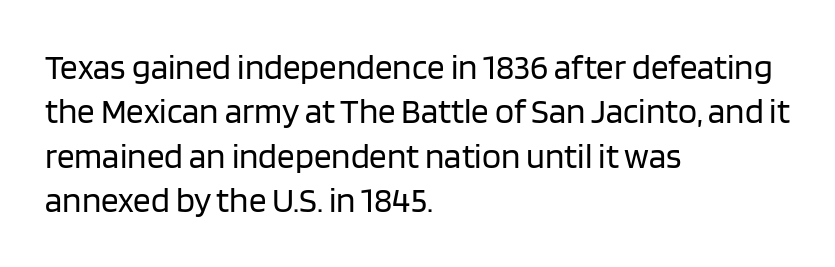
{"serif": "no", "italic": "no", "bold": "no", "weight": "regular", "width": "normal", "stroke_contrast": "low", "x_height": "large", "monospaced": "no", "underline": "no", "align": "left", "line_spacing": "normal", "line_spacing_ratio": 1.27, "letter_spacing": "normal", "letter_spacing_em": 0.0, "glyph_px": 35}
